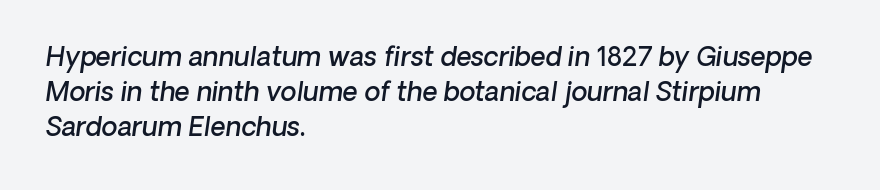
Q: Is the text bold? A: Semi-bold.
Q: Is the text underlined? A: No.
Q: How is the paragraph aligned? A: Left-aligned.
Q: Is the spacing between letters normal or unusually wide? A: Normal.
Q: Is the spacing between lines tight, normal or loose? A: Normal.
